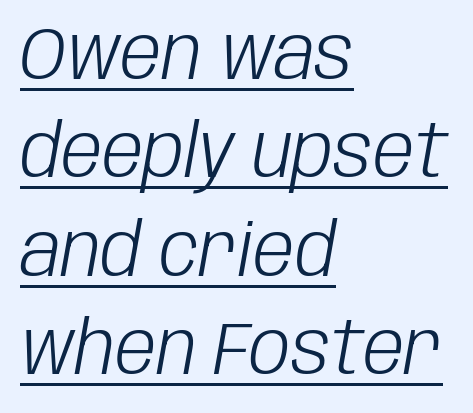
The image shows 74 px light, condensed type, italic (leaning right); set left-aligned, normal line spacing (1.33x), normal letter spacing, underlined; low stroke contrast and a large x-height.
